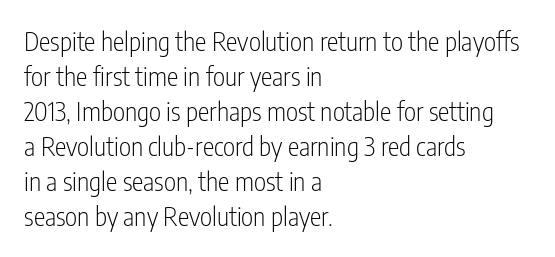
The image shows 26 px text type, upright; set left-aligned, normal line spacing (1.35x), normal letter spacing, not underlined.
